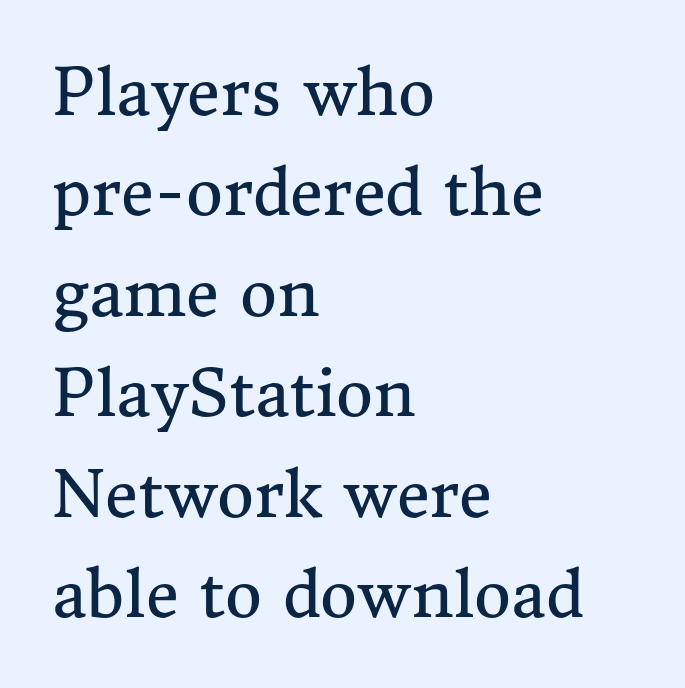
{"serif": "yes", "italic": "no", "bold": "no", "weight": "regular", "width": "normal", "stroke_contrast": "medium", "x_height": "medium", "monospaced": "no", "underline": "no", "align": "left", "line_spacing": "normal", "line_spacing_ratio": 1.57, "letter_spacing": "normal", "letter_spacing_em": 0.0, "glyph_px": 64}
